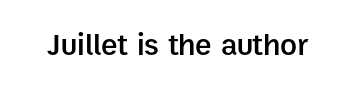
The space directly below the letters is spotless. The letters advance in unequal steps, a hallmark of proportional type. Look at the stroke-to-counter ratio: somewhat heavy, a semibold. Glyph-to-glyph distance matches everyday printed text.
